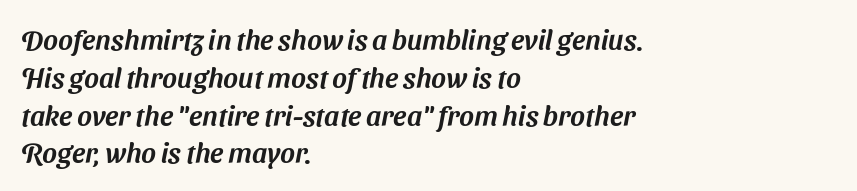
Short and long lines alike share a common starting point at left. The space between consecutive lines is moderate. A bare baseline throughout the passage. Honestly, the letter spacing is just normal — you wouldn't notice it. Character widths vary here, with narrow letters taking less room than wide ones.
